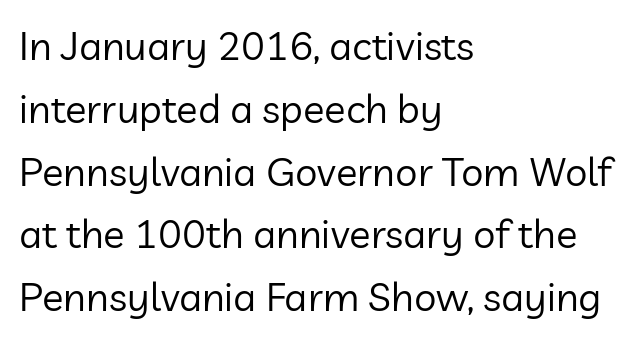
Looks like regular typesetting: each glyph gets only the width it needs. This rendering leaves character spacing at its baseline value. The strokes are not fattened; the text isn't bold. Type style note: lacks serifs. Lines of text with bare space underneath. Each new line begins a customary step beneath the previous one.
